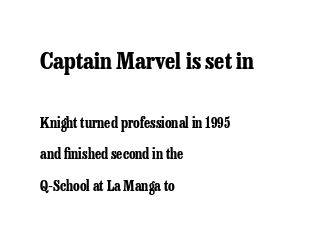
{"italic": "no", "bold": "yes", "underline": "no", "align": "left", "line_spacing": "loose", "line_spacing_ratio": 2.24, "letter_spacing": "normal", "letter_spacing_em": 0.0, "larger_block": "first", "size_ratio": 1.64, "glyph_px": 23}
